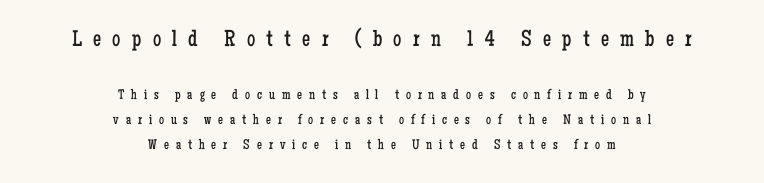
The strokes carry an ordinary text weight at most. Look at the tracking — it's clearly loosened, letters drifting apart. The upper block of text is set noticeably larger than the block beneath it. Descenders hang freely into open space. Every row of glyphs is offset so its center matches the block's center.
